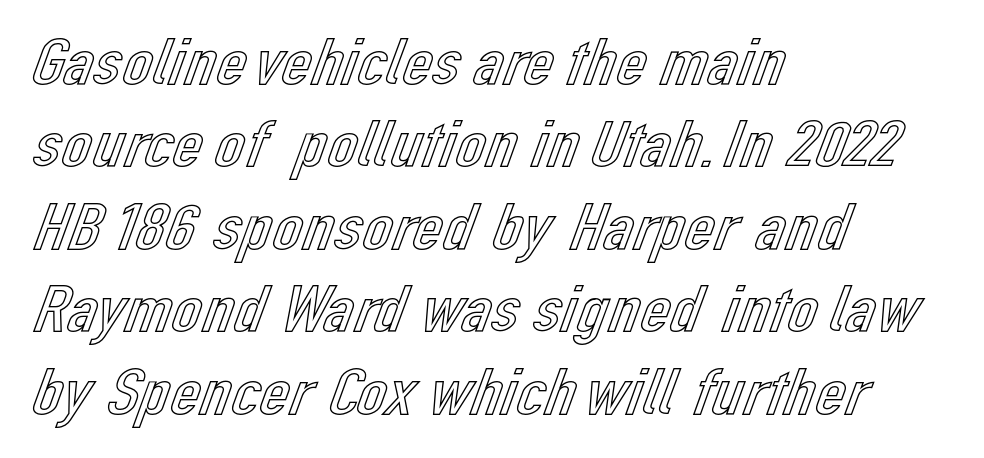
The image shows 67 px text type; set left-aligned, line spacing 1.23x, normal letter spacing, not underlined; a medium x-height.
